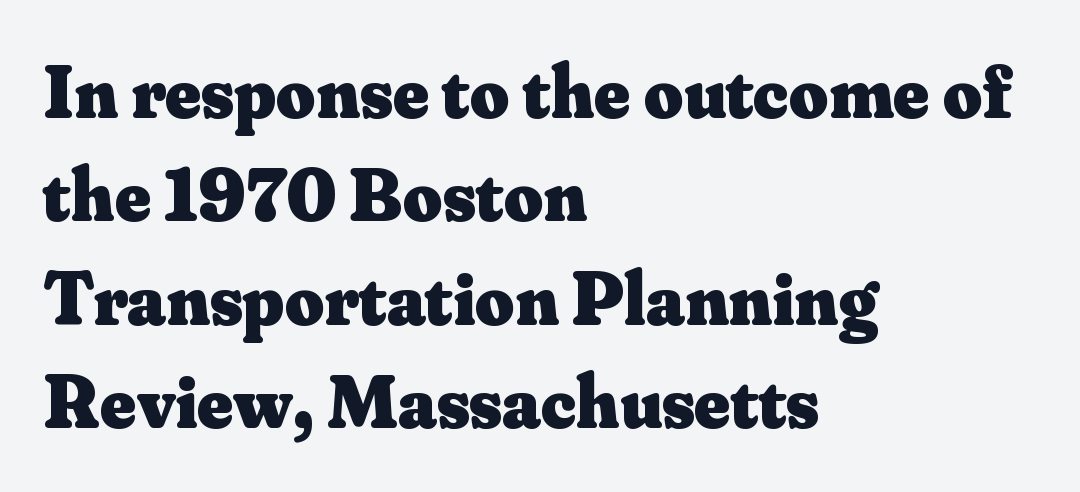
Q: Is the text bold? A: Yes.
Q: Is the text italic (slanted)? A: No, it is upright.
Q: Is the typeface a serif or a sans-serif typeface? A: Serif.
Q: Is the text underlined? A: No.
Q: How is the paragraph aligned? A: Left-aligned.
Q: Is the spacing between letters normal or unusually wide? A: Normal.
Q: Is the spacing between lines tight, normal or loose? A: Normal.
Q: Width (condensed, normal, or wide)? A: Normal.
Q: Stroke contrast? A: Medium.
Q: x-height? A: Small.
Q: Monospaced? A: No.
